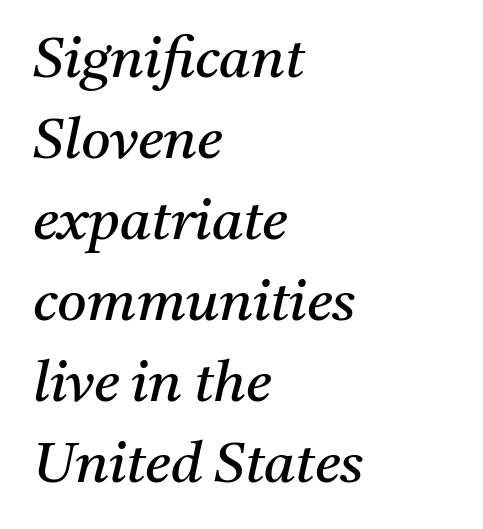
{"serif": "yes", "italic": "yes", "lean": "right", "slant_degrees": 11, "bold": "no", "weight": "regular", "width": "normal", "stroke_contrast": "medium", "x_height": "medium", "monospaced": "no", "underline": "no", "align": "left", "line_spacing": "normal", "line_spacing_ratio": 1.42, "letter_spacing": "normal", "letter_spacing_em": 0.0, "glyph_px": 57}
